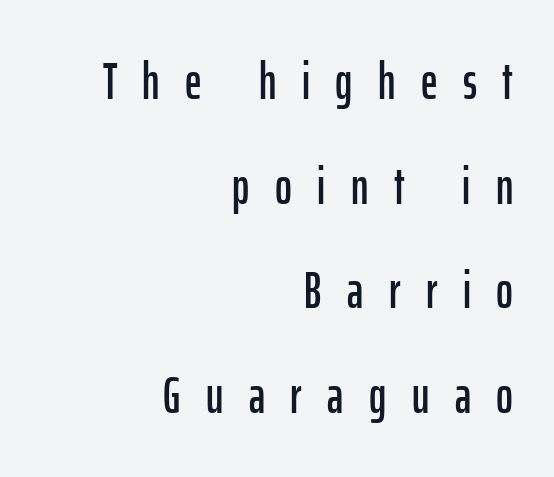
Interline gaps are noticeably wide in this sample. Substantial extra tracking has been applied to these lines. Designer's note — italics off, roman on. Honestly, there is no underline to notice here at all. Typeset ragged left — the right edge is the straight one. A sans-serif font was chosen for this passage.
